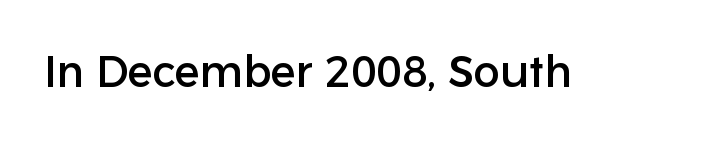
This rendering employs a face without finishing strokes, i.e., a sans-serif. The passage shown is typed in a proportional face where columns would drift. The gaps between neighbouring characters are ordinary and unremarkable. Do the letters lean? They stand straight. This rendering features lettering with no underline.
